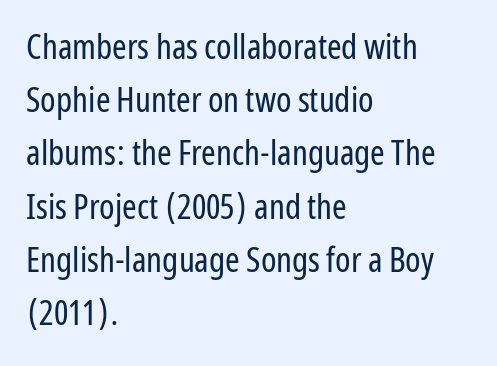
Unlike italic type, these characters show no tilt at all. Leading matches the norm, producing a regular column. The ragged edge is on the right, which tells us the setting is flush left. These lines keep a tight, regular rhythm from letter to letter.
